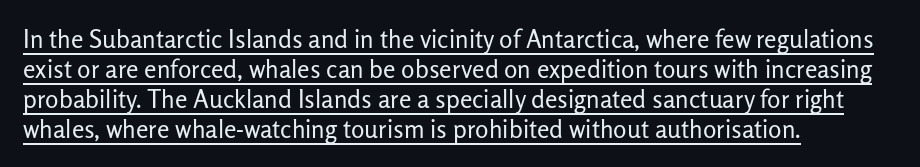
Q: Is the text bold? A: No.
Q: Is the text italic (slanted)? A: No, it is upright.
Q: Is the text underlined? A: Yes.
Q: How is the paragraph aligned? A: Left-aligned.
Q: Is the spacing between letters normal or unusually wide? A: Normal.
